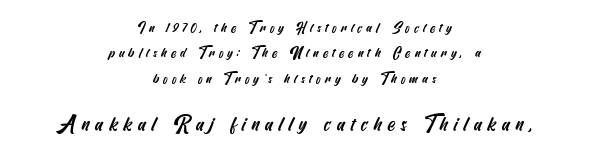
The image shows 20 px text type; set centered, line spacing 1.82x, unusually wide letter spacing (+0.28 em), not underlined; the second (bottom) block is 1.43x larger.
